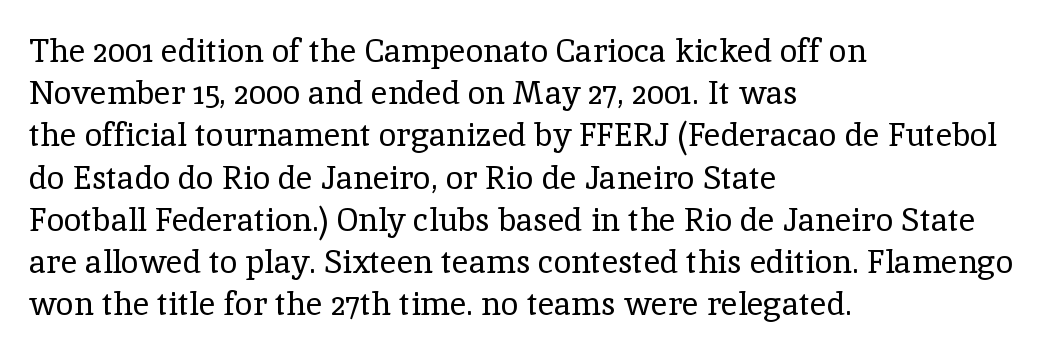
Q: Is the text bold? A: No.
Q: Is the text italic (slanted)? A: No, it is upright.
Q: Is the typeface a serif or a sans-serif typeface? A: Serif.
Q: Is the text underlined? A: No.
Q: How is the paragraph aligned? A: Left-aligned.
Q: Is the spacing between letters normal or unusually wide? A: Normal.
Q: Is the spacing between lines tight, normal or loose? A: Normal.
Q: Width (condensed, normal, or wide)? A: Normal.
Q: x-height? A: Medium.
Q: Monospaced? A: No.
